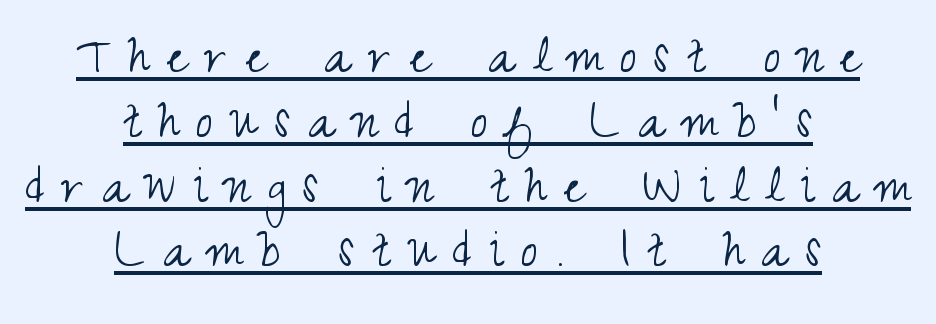
Students, note that the glyphs here are deliberately spaced far apart. A typesetter would call this leading minimal, almost set solid. The letters advance in unequal steps, a hallmark of proportional type. Teacher's note: observe the equal gaps on both sides — that is centered alignment. Vertical stems look standard width or narrower in stroke. These lines were composed using upright roman letters.
